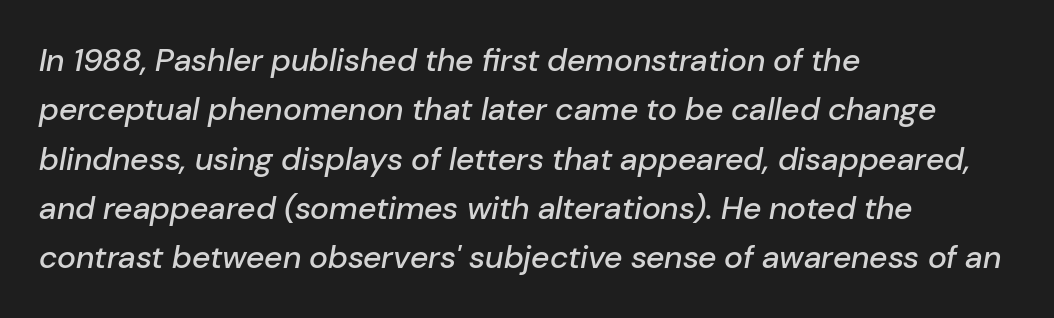
{"italic": "yes", "lean": "right", "slant_degrees": 10, "width": "normal", "stroke_contrast": "low", "x_height": "medium", "monospaced": "no", "underline": "no", "align": "left", "line_spacing": "normal", "line_spacing_ratio": 1.54, "letter_spacing": "normal", "letter_spacing_em": 0.0, "glyph_px": 32}
